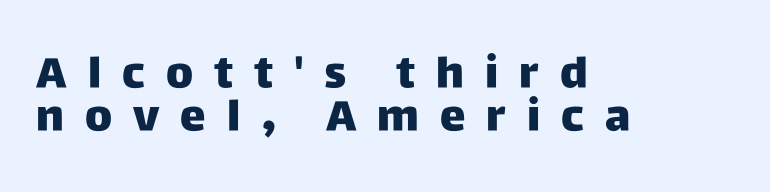
The image shows 43 px heavy sans-serif type, upright; set left-aligned, tight line spacing (1.01x), unusually wide letter spacing (+0.49 em), not underlined; low stroke contrast and a large x-height.
